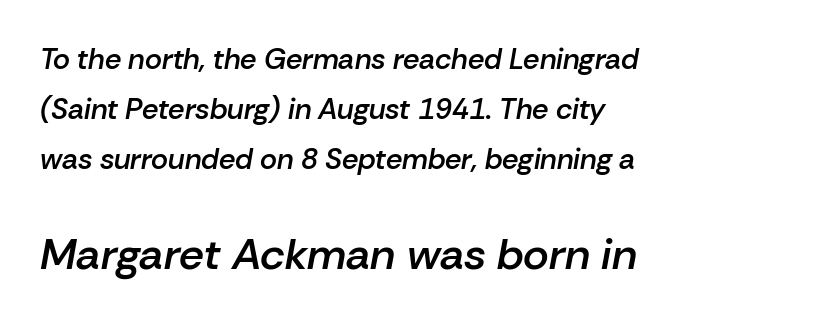
No word sits above an underline. Every letter is mildly thick-stroked: semibold rather than bold. Reading top to bottom, the characters get bigger at the block break. Yep, that's italic — everything's leaning. You could not count columns in this text — the font is proportionally spaced. Words appear dense and cohesive because spacing is normal.
